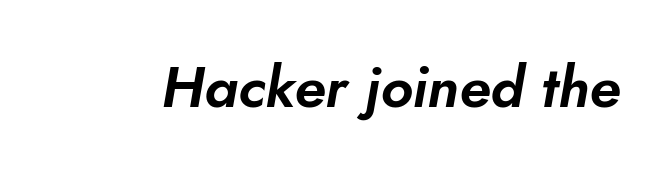
Q: Is the text italic (slanted)? A: Yes, it leans right by about 10 degrees.
Q: Is the text underlined? A: No.
Q: Is the spacing between letters normal or unusually wide? A: Normal.
Q: Width (condensed, normal, or wide)? A: Normal.
Q: Stroke contrast? A: Low.
Q: x-height? A: Small.
Q: Monospaced? A: No.
